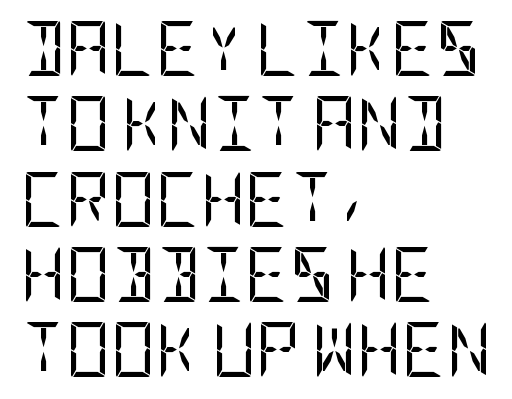
The image shows 55 px regular-weight, condensed sans-serif type, upright; set left-aligned, normal line spacing (1.37x), normal letter spacing, not underlined; low stroke contrast and a large x-height.
